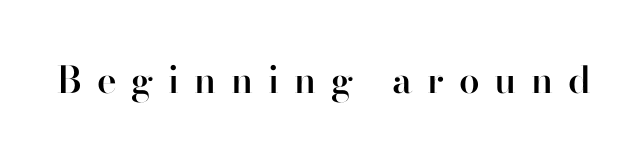
The sample has been set in demibold, a notch under bold. Note the varied advance widths — an 'i' is clearly narrower than an 'm'. Only glyphs here, with clear space below each row. Someone cranked the tracking dial way up on this one. The specimen reads as upright at a glance.
